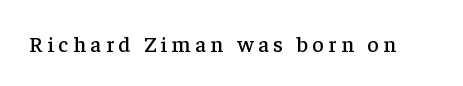
Q: Is the text italic (slanted)? A: No, it is upright.
Q: Is the text underlined? A: No.
Q: Is the spacing between letters normal or unusually wide? A: Unusually wide.
